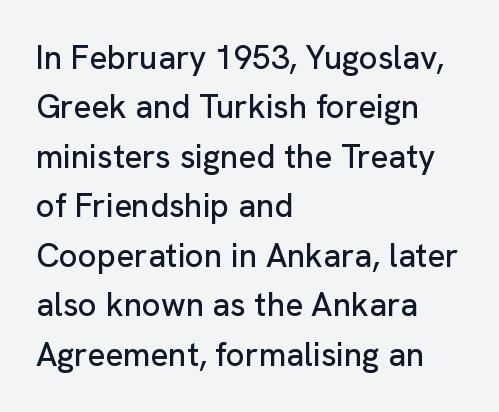
{"serif": "no", "italic": "no", "width": "normal", "stroke_contrast": "low", "x_height": "medium", "monospaced": "no", "underline": "no", "align": "left", "line_spacing": "normal", "line_spacing_ratio": 1.5, "letter_spacing": "normal", "letter_spacing_em": 0.0, "glyph_px": 33}
